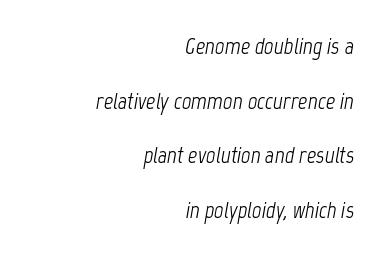
{"italic": "yes", "lean": "right", "slant_degrees": 12, "bold": "no", "underline": "no", "align": "right", "line_spacing": "loose", "line_spacing_ratio": 2.37, "letter_spacing": "normal", "letter_spacing_em": 0.0, "glyph_px": 23}
